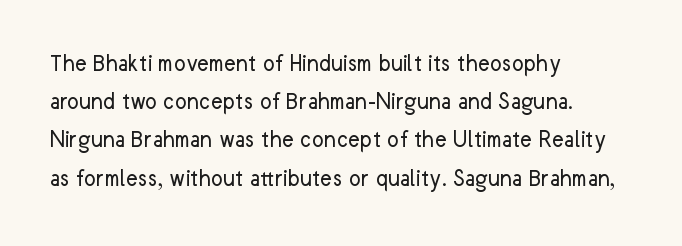
Q: Is the text bold? A: No.
Q: Is the text italic (slanted)? A: No, it is upright.
Q: Is the text underlined? A: No.
Q: How is the paragraph aligned? A: Left-aligned.
Q: Is the spacing between letters normal or unusually wide? A: Normal.
Q: Is the spacing between lines tight, normal or loose? A: Normal.
